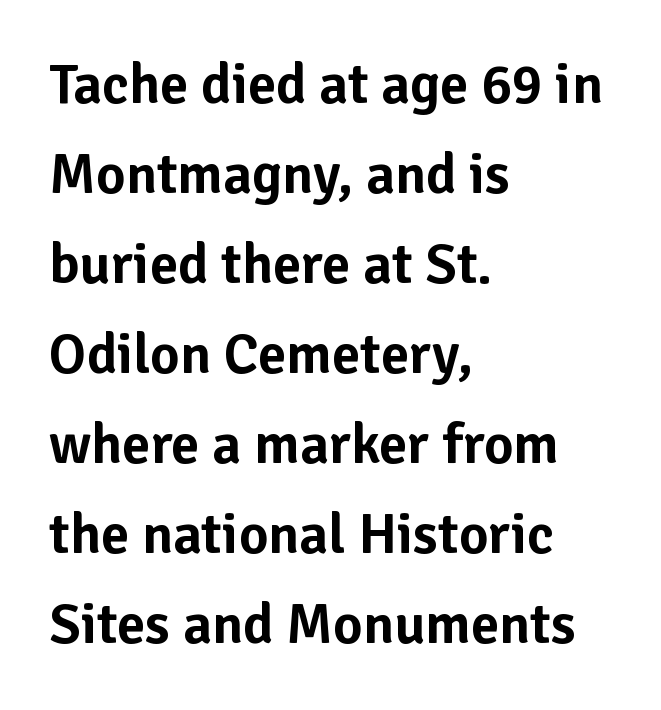
The image shows 57 px sans-serif type, upright; set left-aligned, normal line spacing (1.58x), normal letter spacing, not underlined; low stroke contrast and a medium x-height.
